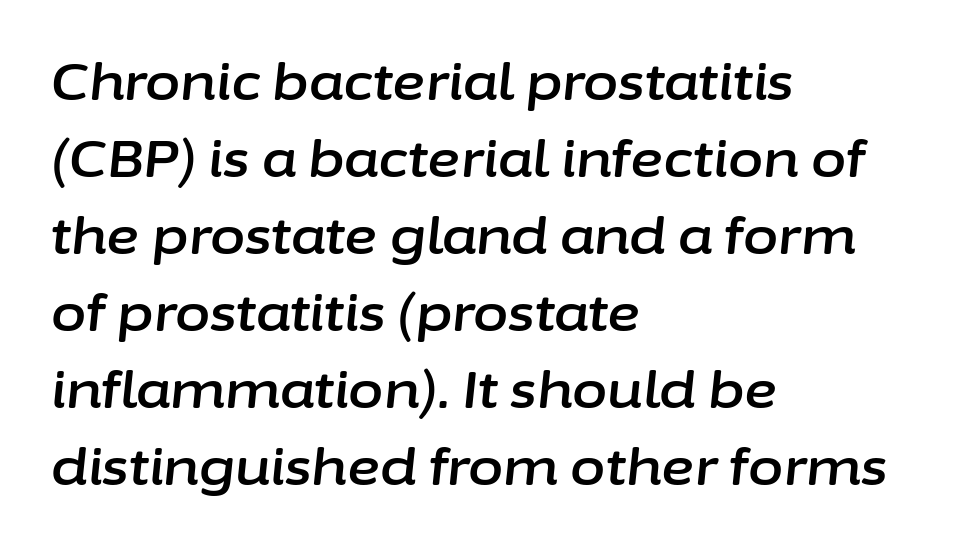
The image shows 51 px text type, italic (leaning right); set left-aligned, normal line spacing (1.51x), normal letter spacing, not underlined; low stroke contrast and a medium x-height.
